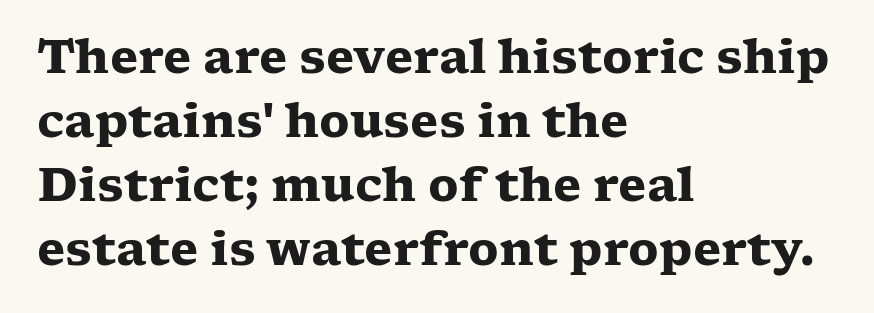
{"serif": "yes", "italic": "no", "bold": "yes", "weight": "heavy", "width": "wide", "stroke_contrast": "low", "x_height": "medium", "monospaced": "no", "underline": "no", "align": "left", "line_spacing": "normal", "line_spacing_ratio": 1.39, "letter_spacing": "normal", "letter_spacing_em": 0.0, "glyph_px": 46}
